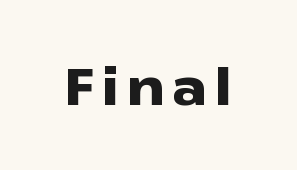
Q: Is the text bold? A: Yes.
Q: Is the text italic (slanted)? A: No, it is upright.
Q: Is the typeface a serif or a sans-serif typeface? A: Sans-serif.
Q: Is the text underlined? A: No.
Q: Width (condensed, normal, or wide)? A: Wide.
Q: Stroke contrast? A: Low.
Q: x-height? A: Medium.
Q: Monospaced? A: No.
